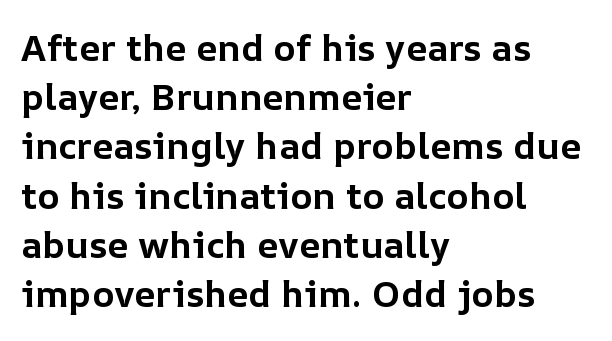
Q: Is the text bold? A: Yes.
Q: Is the text italic (slanted)? A: No, it is upright.
Q: Is the text underlined? A: No.
Q: How is the paragraph aligned? A: Left-aligned.
Q: Is the spacing between letters normal or unusually wide? A: Normal.
Q: Is the spacing between lines tight, normal or loose? A: Normal.
Q: Width (condensed, normal, or wide)? A: Normal.
Q: Stroke contrast? A: Low.
Q: x-height? A: Medium.
Q: Monospaced? A: No.
